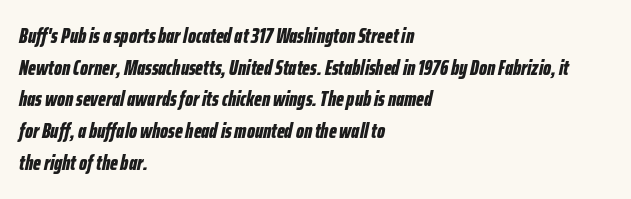
{"italic": "yes", "lean": "right", "slant_degrees": 12, "bold": "yes", "underline": "no", "align": "left", "line_spacing": "normal", "line_spacing_ratio": 1.51, "letter_spacing": "normal", "letter_spacing_em": 0.0, "glyph_px": 21}
